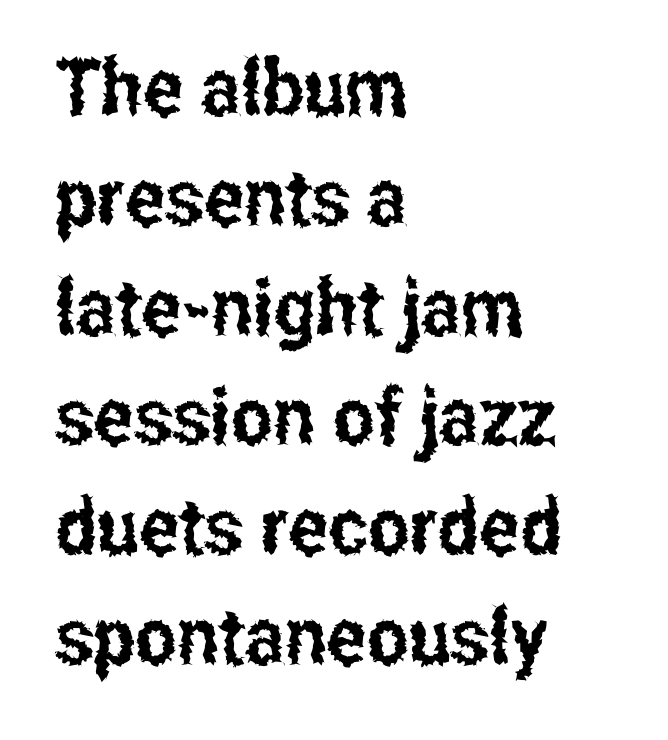
{"serif": "no", "italic": "no", "width": "condensed", "stroke_contrast": "low", "x_height": "medium", "monospaced": "no", "underline": "no", "align": "left", "line_spacing": "normal", "line_spacing_ratio": 1.39, "letter_spacing": "normal", "letter_spacing_em": 0.0, "glyph_px": 79}
